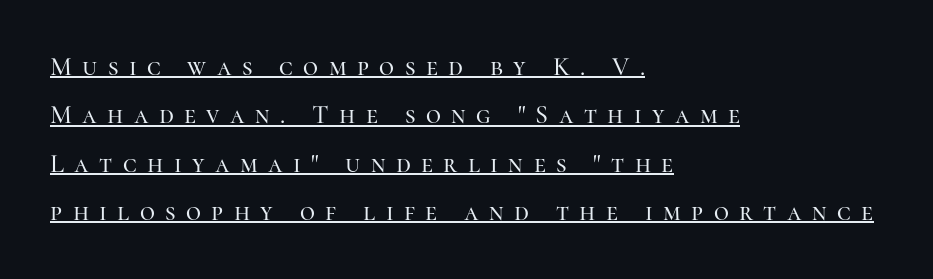
This sample uses an upright cut, with every glyph sitting square on the baseline. Layout note: lines flush left. Spacing between characters has been opened up far beyond the box default. Notice how a bar underscores the lettering throughout.
